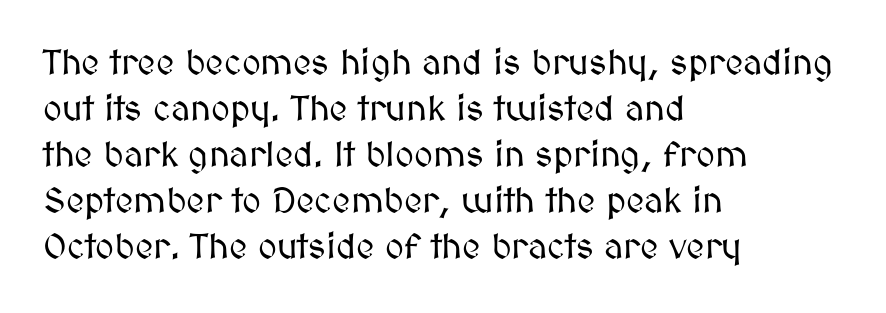
Q: Is the text italic (slanted)? A: No, it is upright.
Q: Is the text underlined? A: No.
Q: How is the paragraph aligned? A: Left-aligned.
Q: Is the spacing between letters normal or unusually wide? A: Normal.
Q: Is the spacing between lines tight, normal or loose? A: Normal.
Q: Width (condensed, normal, or wide)? A: Normal.
Q: Stroke contrast? A: Medium.
Q: x-height? A: Medium.
Q: Monospaced? A: No.
